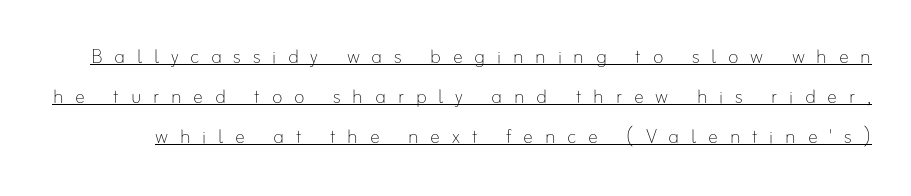
Q: Is the text bold? A: No.
Q: Is the text italic (slanted)? A: No, it is upright.
Q: Is the text underlined? A: Yes.
Q: Is the spacing between letters normal or unusually wide? A: Unusually wide.
Q: Is the spacing between lines tight, normal or loose? A: Normal.
